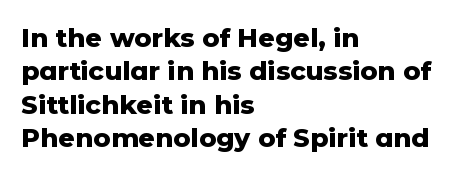
In terms of posture, this sample is upright. Look at the stroke-to-counter ratio: heavy, a bold. Notice how descenders clear the ascenders below comfortably — that's standard leading. The zone under the glyphs is completely vacant. The rendering keeps characters at their native spacing.
